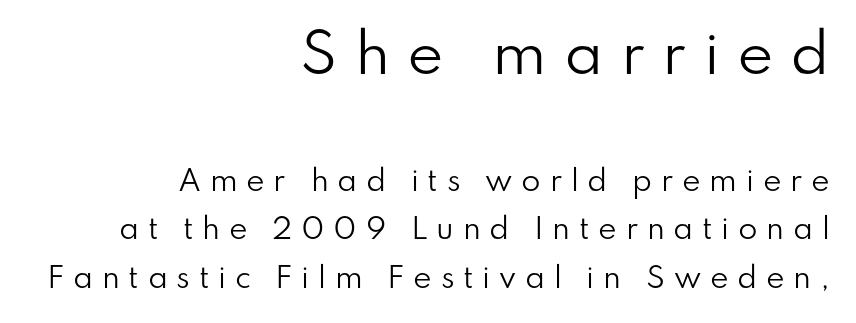
Compared with a flush-left layout, this one pins lines to the opposite, right side. Looks like regular typesetting: each glyph gets only the width it needs. The earlier block is typeset at a bigger size than the later block. No extra ink here — the face is not bold.
